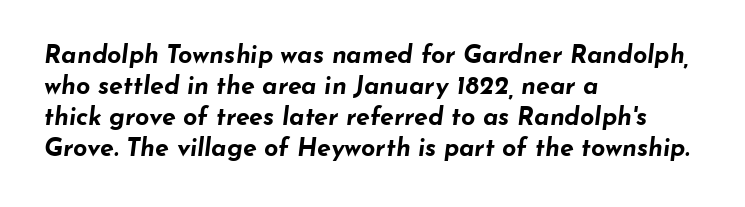
Decoration check: the copy has no underline. Weight check: bold — yes, fully. No extra tracking has been applied to these lines. The paragraph shown leans on its left margin. Observe the lean: these are italic letterforms.
